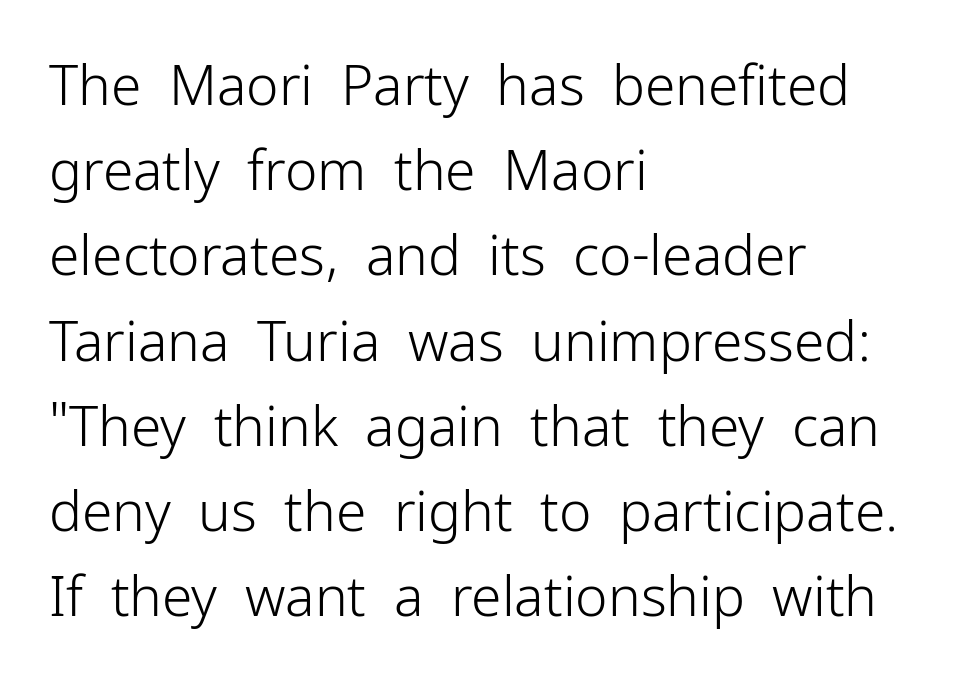
The image shows 55 px light sans-serif type, upright; set left-aligned, normal line spacing (1.55x), normal letter spacing, not underlined; low stroke contrast and a medium x-height.
